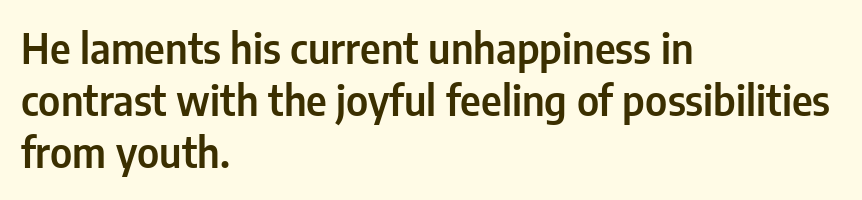
Q: Is the text italic (slanted)? A: No, it is upright.
Q: Is the typeface a serif or a sans-serif typeface? A: Sans-serif.
Q: Is the text underlined? A: No.
Q: How is the paragraph aligned? A: Left-aligned.
Q: Is the spacing between letters normal or unusually wide? A: Normal.
Q: Is the spacing between lines tight, normal or loose? A: Normal.
Q: Width (condensed, normal, or wide)? A: Condensed.
Q: Stroke contrast? A: Low.
Q: x-height? A: Medium.
Q: Monospaced? A: No.
